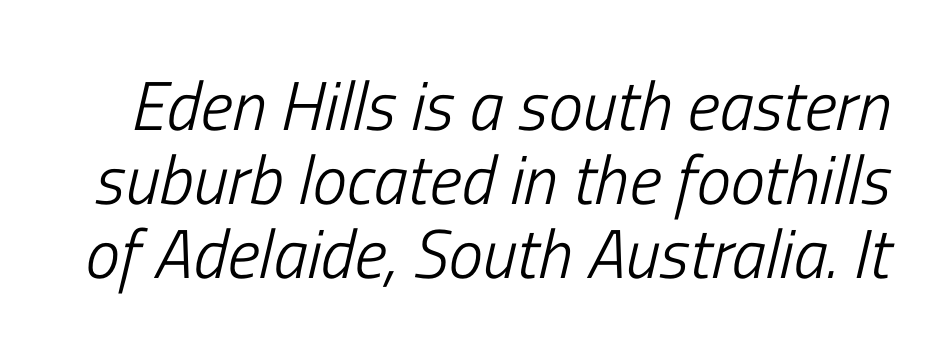
The image shows 69 px light, condensed type, italic (leaning right); set tight line spacing (1.07x), normal letter spacing, not underlined; low stroke contrast and a medium x-height.
